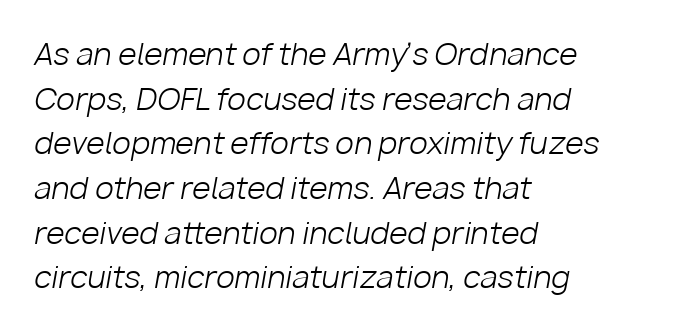
Q: Is the text bold? A: No.
Q: Is the text italic (slanted)? A: Yes, it leans right by about 10 degrees.
Q: Is the text underlined? A: No.
Q: How is the paragraph aligned? A: Left-aligned.
Q: Is the spacing between letters normal or unusually wide? A: Normal.
Q: Is the spacing between lines tight, normal or loose? A: Normal.
Q: Width (condensed, normal, or wide)? A: Normal.
Q: Stroke contrast? A: Low.
Q: x-height? A: Medium.
Q: Monospaced? A: No.
